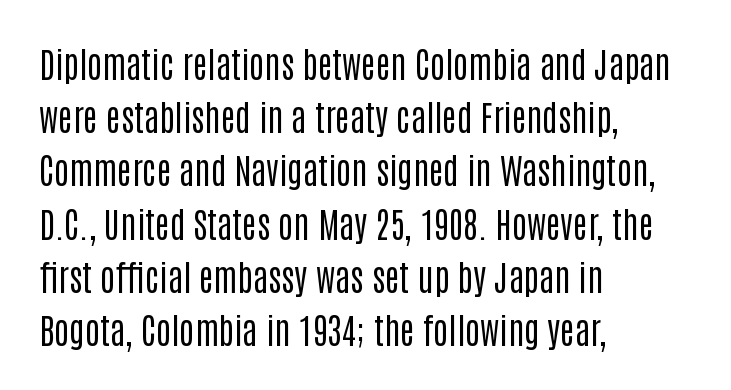
The text was rendered using a sans face with plain stroke endings. Nobody touched the tracking dial on this one. Here the designer chose a conventional face with non-uniform glyph widths. Horizontal alignment here is leftward, the default for most running prose. Only glyphs here, with clear space below each row.
